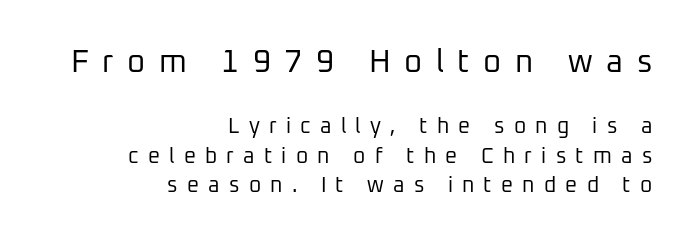
Q: Is the text bold? A: No.
Q: Is the text italic (slanted)? A: No, it is upright.
Q: Is the typeface a serif or a sans-serif typeface? A: Sans-serif.
Q: Is the text underlined? A: No.
Q: How is the paragraph aligned? A: Right-aligned.
Q: Is the spacing between letters normal or unusually wide? A: Unusually wide.
Q: Is the spacing between lines tight, normal or loose? A: Normal.
Q: Which block of text is set in a larger size, the first (top) or the second (bottom)? A: The first (top) one.
Q: Width (condensed, normal, or wide)? A: Normal.
Q: Stroke contrast? A: Low.
Q: x-height? A: Medium.
Q: Monospaced? A: No.
